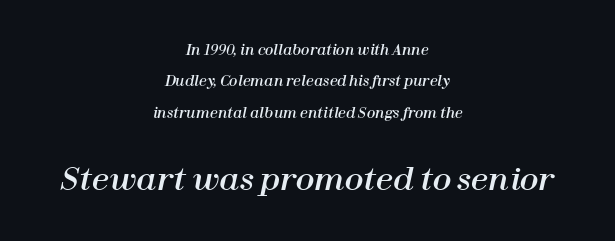
Inter-character spacing is left at the font's built-in metrics. These lines are rendered in a variable-pitch font. What's the leading like? Stretched, with rows far apart. Does the lettering tilt? It does — this is italic.
